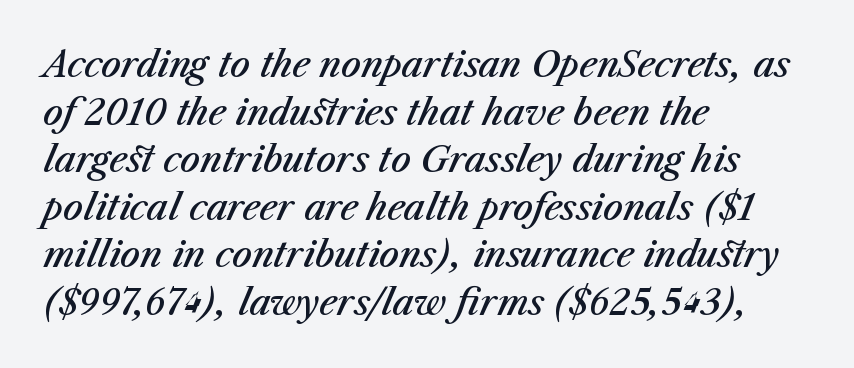
This rendering leaves character spacing at its baseline value. Emphasis-style slanted type is in use. Varying glyph widths throughout — classic text-font behaviour. Alignment: flush left. Nobody drew a line under any word here.
